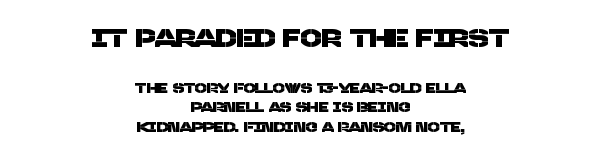
{"underline": "no", "align": "center", "line_spacing": "normal", "line_spacing_ratio": 1.39, "letter_spacing": "normal", "letter_spacing_em": 0.0, "larger_block": "first", "size_ratio": 1.79, "glyph_px": 25}
